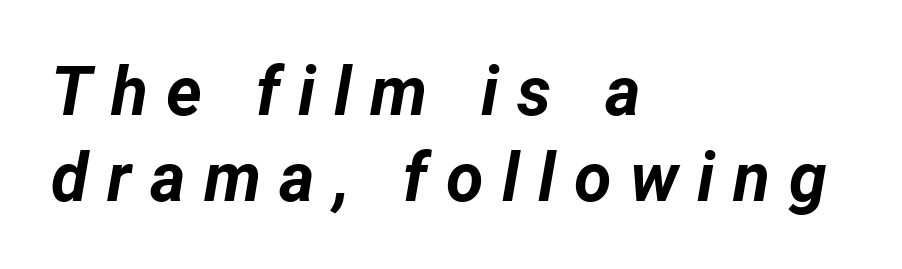
{"italic": "yes", "lean": "right", "slant_degrees": 12, "bold": "yes", "weight": "bold", "width": "normal", "stroke_contrast": "low", "x_height": "medium", "monospaced": "no", "underline": "no", "align": "left", "line_spacing": "normal", "line_spacing_ratio": 1.26, "letter_spacing": "wide", "letter_spacing_em": 0.27, "glyph_px": 68}
